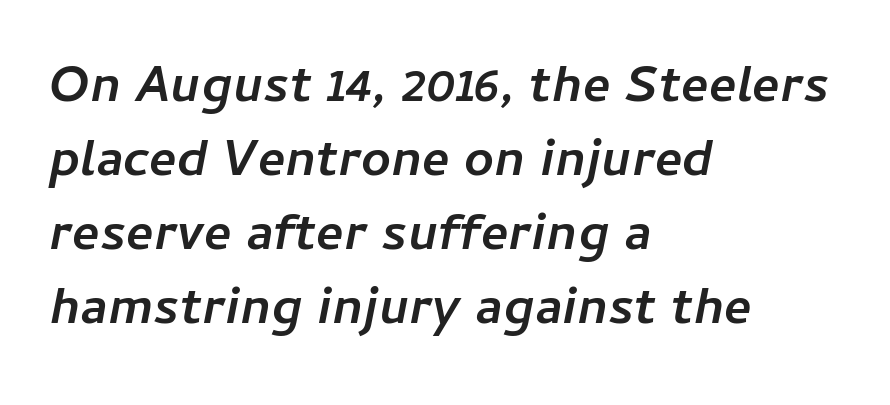
The image shows 52 px semibold type, italic (leaning right); set left-aligned, normal line spacing (1.42x), normal letter spacing, not underlined; low stroke contrast and a medium x-height.
